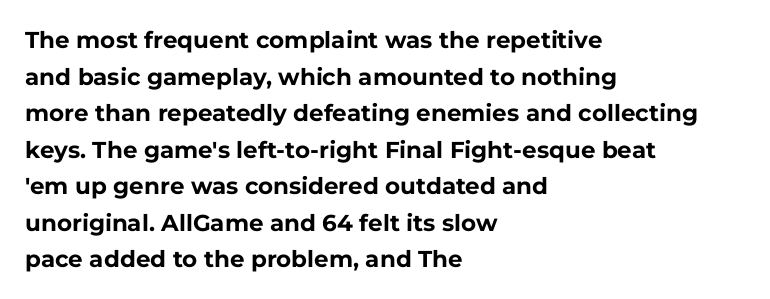
{"italic": "no", "bold": "yes", "underline": "no", "align": "left", "line_spacing": "normal", "line_spacing_ratio": 1.59, "letter_spacing": "normal", "letter_spacing_em": 0.0, "glyph_px": 23}
